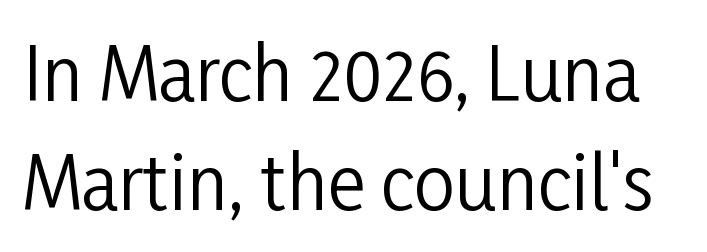
These lines sit exactly where default settings would place them. Decoration check: the copy has no underline. I'd call this a sans setting — the letters go barefoot. This sample uses plain, unmodified letter spacing. This sample has the flowing, uneven cadence of proportional lettering.
